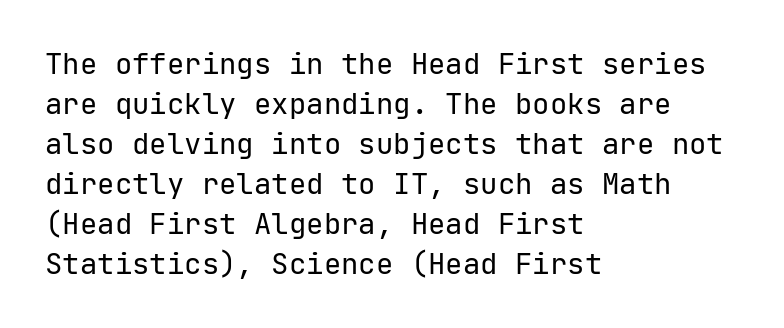
{"serif": "no", "italic": "no", "bold": "no", "weight": "regular", "width": "normal", "stroke_contrast": "low", "x_height": "medium", "monospaced": "yes", "underline": "no", "align": "left", "line_spacing": "normal", "line_spacing_ratio": 1.38, "letter_spacing": "normal", "letter_spacing_em": 0.0, "glyph_px": 29}
